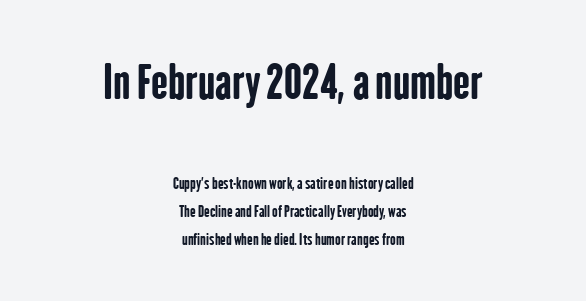
Each line is balanced around a shared central axis. Unlike italic type, these characters show no tilt at all. The letters sit at their default tracking, neither squeezed nor spread. Letters rest on an invisible, unmarked baseline. The face used here is proportionally spaced, like ordinary book or web type.
